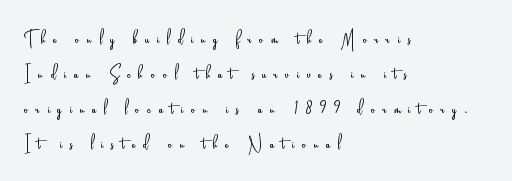
{"bold": "no", "underline": "no", "align": "left", "line_spacing": "normal", "line_spacing_ratio": 1.46, "letter_spacing": "wide", "letter_spacing_em": 0.33, "glyph_px": 24}
